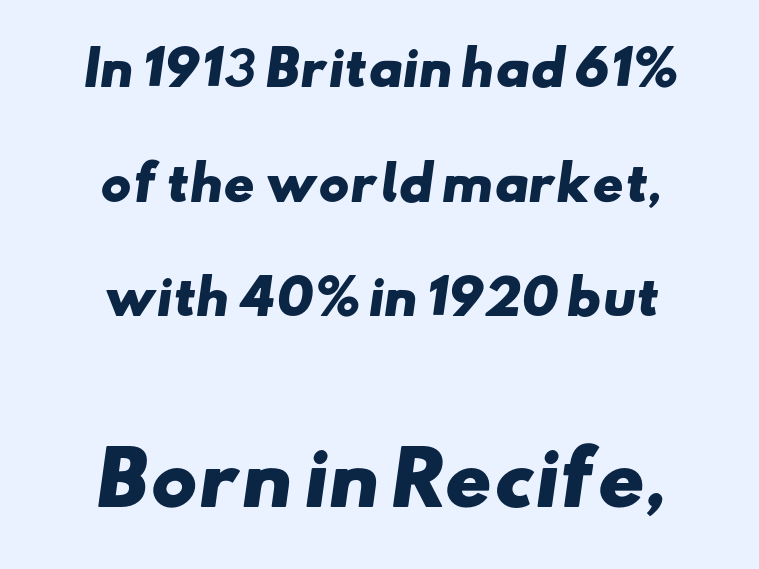
{"serif": "no", "bold": "yes", "weight": "heavy", "width": "wide", "stroke_contrast": "low", "x_height": "small", "monospaced": "no", "underline": "no", "align": "center", "line_spacing": "loose", "line_spacing_ratio": 2.44, "letter_spacing": "normal", "letter_spacing_em": 0.0, "larger_block": "second", "size_ratio": 1.51, "glyph_px": 71}
